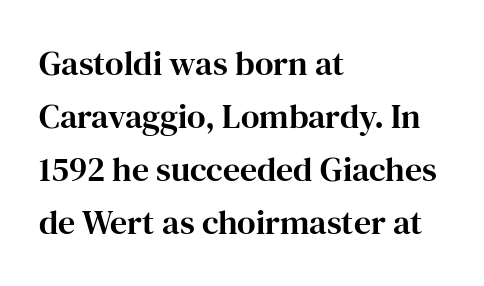
{"serif": "yes", "italic": "no", "width": "normal", "stroke_contrast": "high", "x_height": "medium", "monospaced": "no", "underline": "no", "align": "left", "line_spacing": "normal", "line_spacing_ratio": 1.56, "letter_spacing": "normal", "letter_spacing_em": 0.0, "glyph_px": 34}
